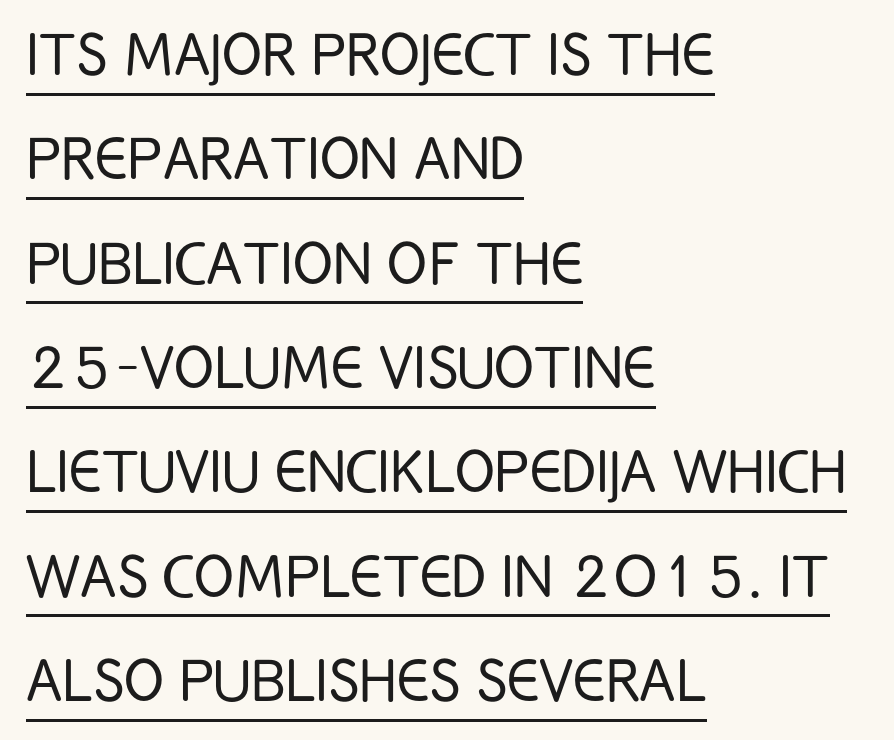
Every stem runs plumb, perpendicular to the baseline. Nobody touched the tracking dial on this one. Do the characters align in a grid? No, the font is proportional. These lines stack with their left ends in a neat column. Unlike a traditional serif, this face leaves its strokes unadorned.
